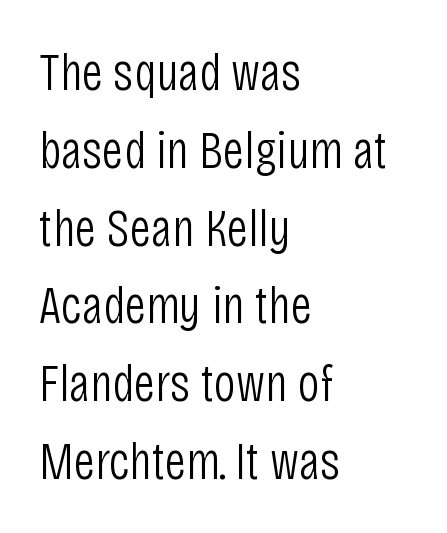
The image shows 54 px light, condensed sans-serif type, upright; set left-aligned, normal line spacing (1.44x), normal letter spacing, not underlined; low stroke contrast and a large x-height.
